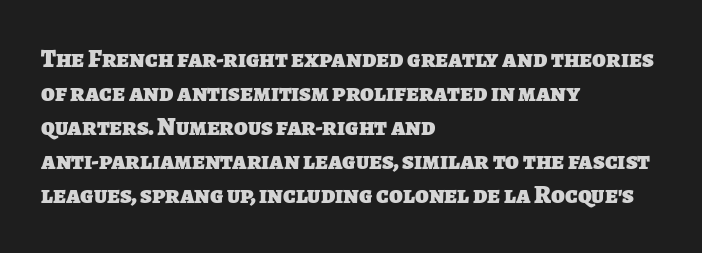
Q: Is the text bold? A: Yes.
Q: Is the text underlined? A: No.
Q: How is the paragraph aligned? A: Left-aligned.
Q: Is the spacing between letters normal or unusually wide? A: Normal.
Q: Is the spacing between lines tight, normal or loose? A: Normal.
